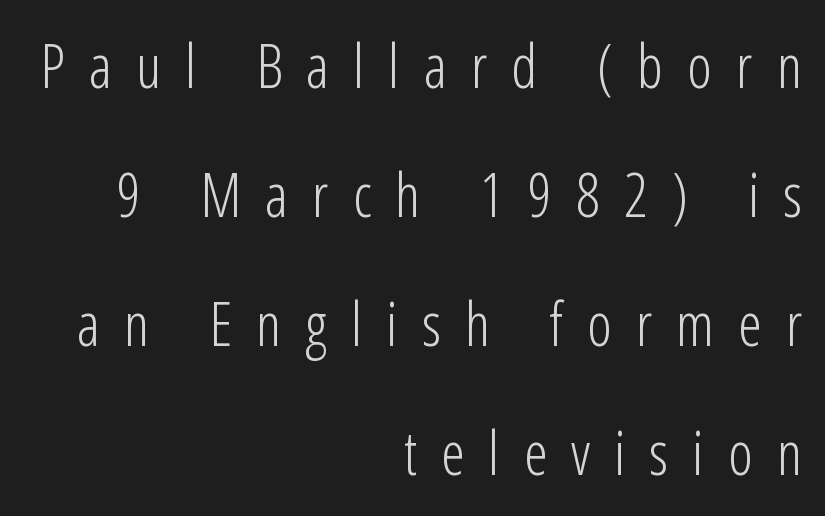
Q: Is the text bold? A: No.
Q: Is the text italic (slanted)? A: No, it is upright.
Q: Is the typeface a serif or a sans-serif typeface? A: Sans-serif.
Q: Is the text underlined? A: No.
Q: How is the paragraph aligned? A: Right-aligned.
Q: Is the spacing between letters normal or unusually wide? A: Unusually wide.
Q: Is the spacing between lines tight, normal or loose? A: Loose.
Q: Width (condensed, normal, or wide)? A: Condensed.
Q: Stroke contrast? A: Low.
Q: x-height? A: Medium.
Q: Monospaced? A: No.
